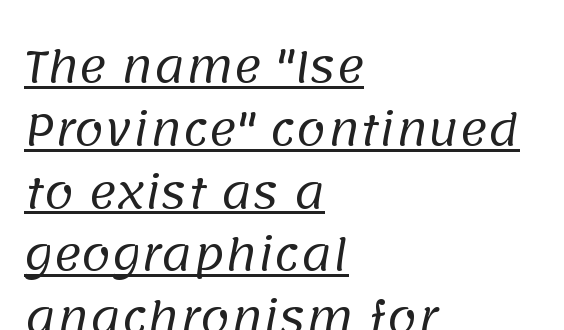
{"serif": "no", "bold": "no", "weight": "regular", "width": "normal", "stroke_contrast": "low", "x_height": "large", "monospaced": "no", "underline": "yes", "align": "left", "line_spacing": "normal", "line_spacing_ratio": 1.46, "letter_spacing": "normal", "letter_spacing_em": 0.0, "glyph_px": 43}
